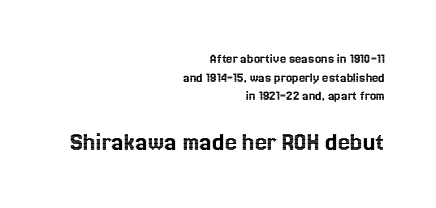
This is the regular roman posture of the typeface. The rows are spaced the way most documents space them. Each line ends at the same right margin while the left side varies. The designer gave the closing block more size than the opening block. Decoration check: the copy has no underline.
